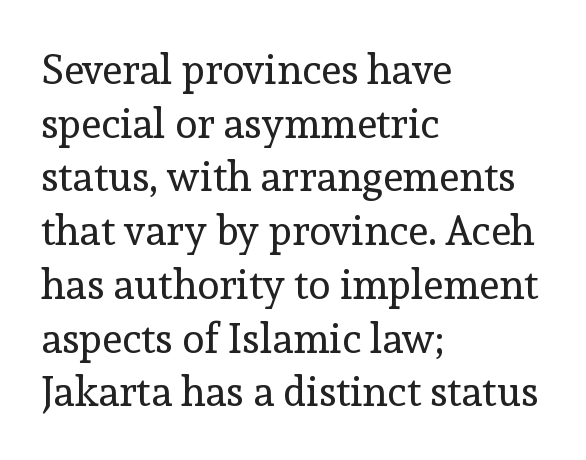
{"serif": "yes", "italic": "no", "bold": "no", "weight": "regular", "width": "normal", "x_height": "medium", "monospaced": "no", "underline": "no", "align": "left", "line_spacing": "normal", "line_spacing_ratio": 1.31, "letter_spacing": "normal", "letter_spacing_em": 0.0, "glyph_px": 41}
